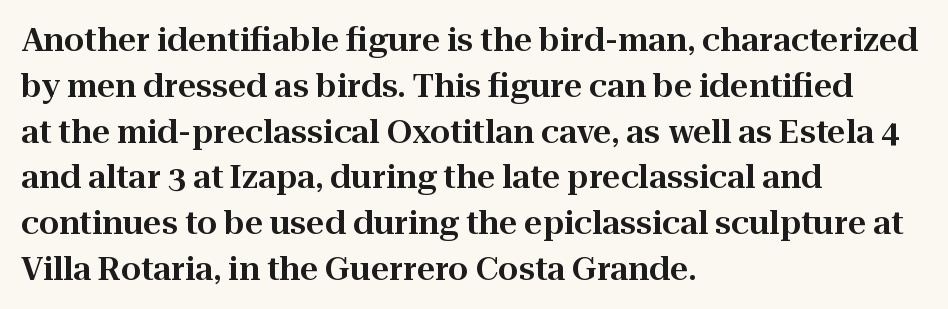
This sample is left-justified, so line endings fall wherever the words run out. No italicization has been applied; the sample stays upright. Observe the serifs anchoring each vertical stroke in this sample. One glance says typical: line gaps are just what's usual. Anything drawn beneath the words? Only blank space. Spacing verdict: proportional, widths tailored to each character.
